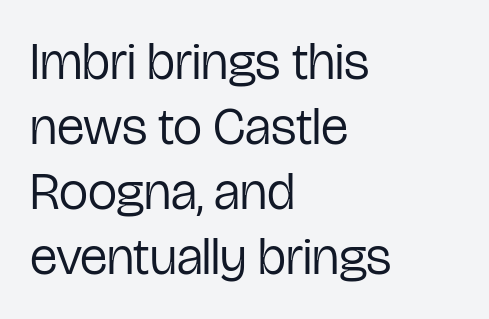
{"serif": "no", "italic": "no", "bold": "no", "weight": "regular", "width": "condensed", "stroke_contrast": "low", "x_height": "medium", "monospaced": "no", "underline": "no", "align": "left", "line_spacing": "normal", "line_spacing_ratio": 1.25, "letter_spacing": "normal", "letter_spacing_em": 0.0, "glyph_px": 52}
